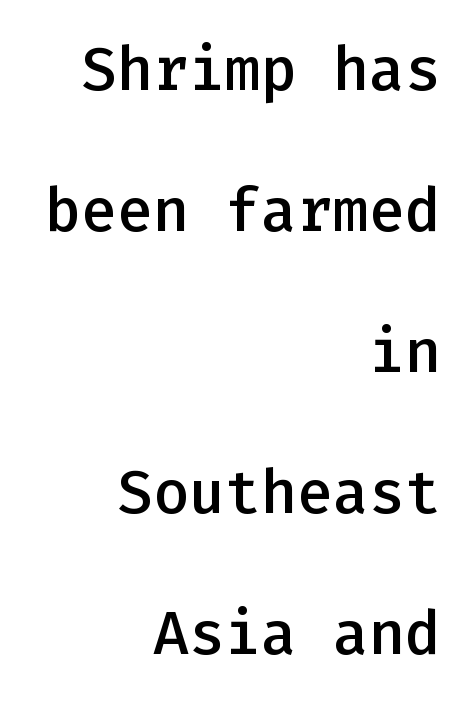
A typesetter would call this monospace, since all characters share one set width. Here the glyphs are tracked normally, forming tight word shapes. How heavy is the stroke? Medium-heavy — a semibold, shy of bold. Rows of type keep a wide berth in the vertical direction. This is the regular roman posture of the typeface. These lines are set flush right with a ragged left edge.
